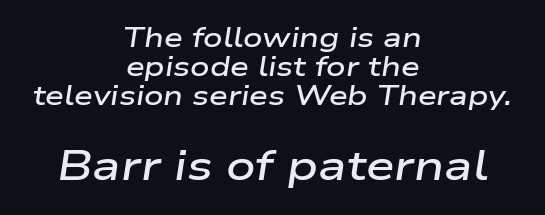
Think of a printed novel: that variable character pitch is what you see here. Tracking value appears to be zero — textbook default spacing. Beneath every word, the page is bare. Larger block? The one below; the one above is distinctly smaller. Both edges are ragged and mirror each other, which tells us the setting is centered. These lines huddle together more closely than default settings would place them.
